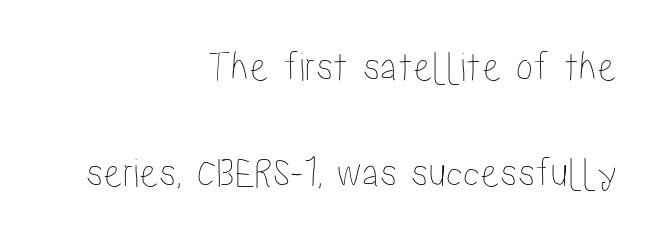
This rendering features lettering with no underline. Spacing verdict: proportional, widths tailored to each character. These lines were composed using upright roman letters. The passage is arranged like a letterhead date or caption credit — flush right.
